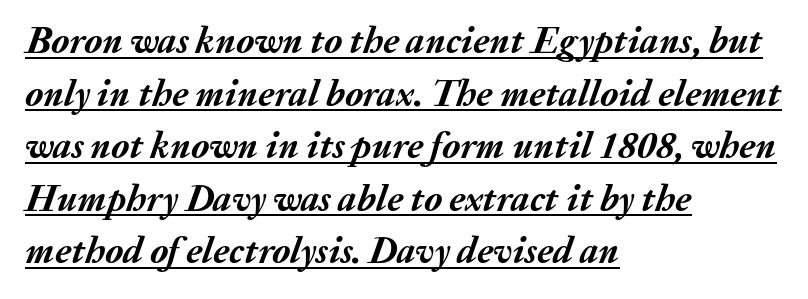
Regular leading. Short note: letters normally spaced. Do the characters align in a grid? No, the font is proportional. Is there an underline? Yes — a line sits under the letters.
